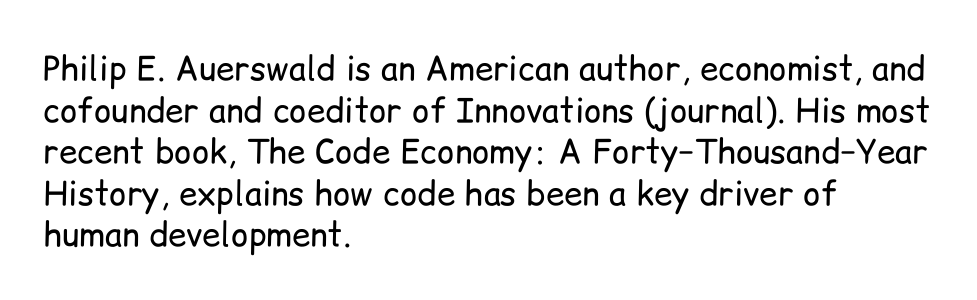
The image shows 33 px regular-weight sans-serif type, upright; set left-aligned, normal line spacing (1.26x), normal letter spacing, not underlined; low stroke contrast and a medium x-height.
